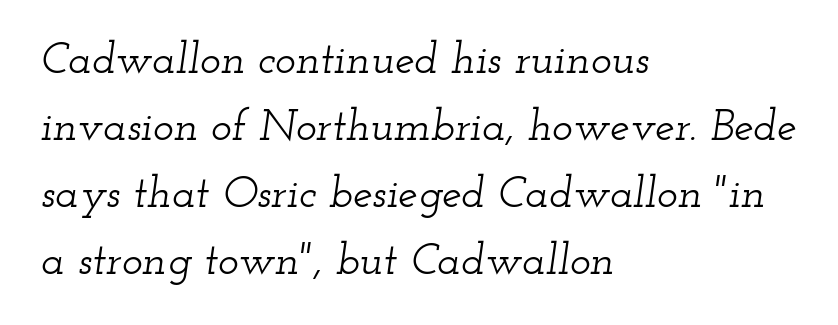
{"serif": "yes", "italic": "yes", "lean": "right", "slant_degrees": 12, "width": "wide", "stroke_contrast": "low", "x_height": "small", "monospaced": "no", "underline": "no", "align": "left", "line_spacing": "normal", "line_spacing_ratio": 1.52, "letter_spacing": "normal", "letter_spacing_em": 0.0, "glyph_px": 44}
